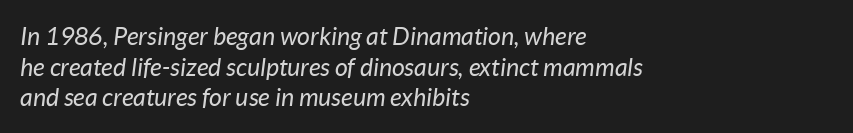
The image shows 25 px text type, italic (leaning right); set left-aligned, line spacing 1.23x, normal letter spacing, not underlined.
